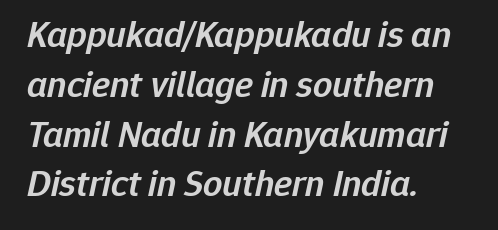
The image shows 38 px semibold type, italic (leaning right); set left-aligned, normal line spacing (1.31x), normal letter spacing, not underlined; low stroke contrast and a medium x-height.
